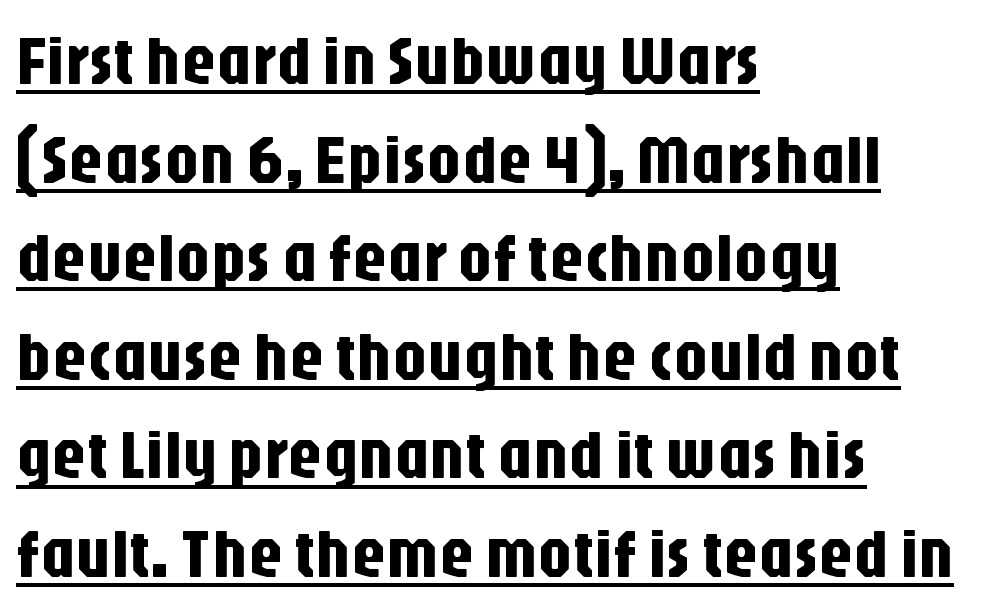
{"serif": "no", "italic": "no", "width": "condensed", "stroke_contrast": "low", "x_height": "large", "monospaced": "no", "underline": "yes", "align": "left", "line_spacing": "normal", "line_spacing_ratio": 1.45, "letter_spacing": "normal", "letter_spacing_em": 0.0, "glyph_px": 68}
